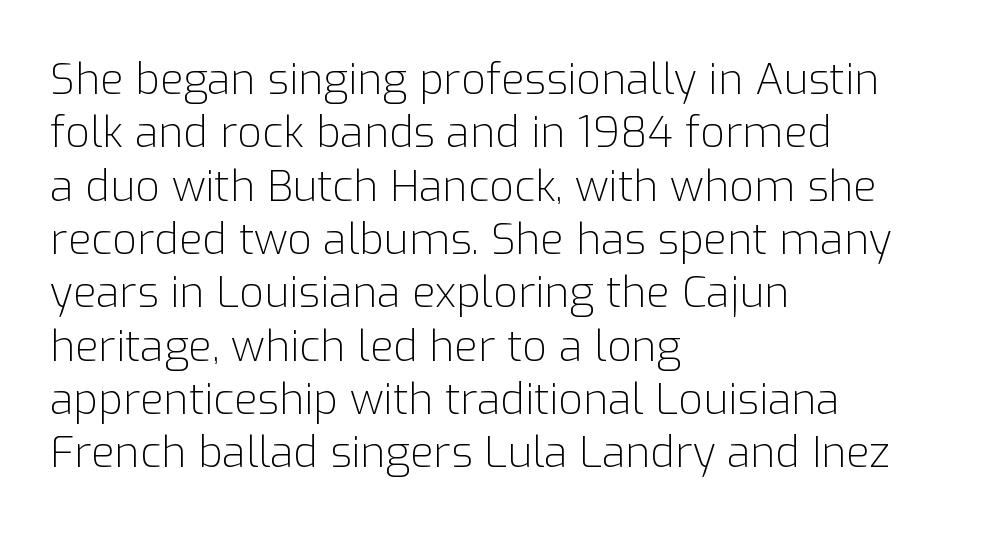
Q: Is the text bold? A: No.
Q: Is the text italic (slanted)? A: No, it is upright.
Q: Is the typeface a serif or a sans-serif typeface? A: Sans-serif.
Q: Is the text underlined? A: No.
Q: How is the paragraph aligned? A: Left-aligned.
Q: Is the spacing between letters normal or unusually wide? A: Normal.
Q: Width (condensed, normal, or wide)? A: Normal.
Q: Stroke contrast? A: Low.
Q: x-height? A: Medium.
Q: Monospaced? A: No.
